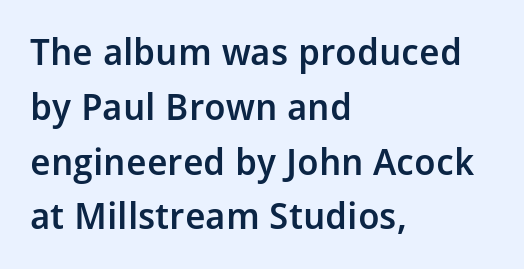
{"serif": "no", "italic": "no", "bold": "semi", "weight": "semibold", "width": "normal", "stroke_contrast": "low", "x_height": "medium", "monospaced": "no", "underline": "no", "align": "left", "line_spacing": "normal", "line_spacing_ratio": 1.48, "letter_spacing": "normal", "letter_spacing_em": 0.0, "glyph_px": 37}
